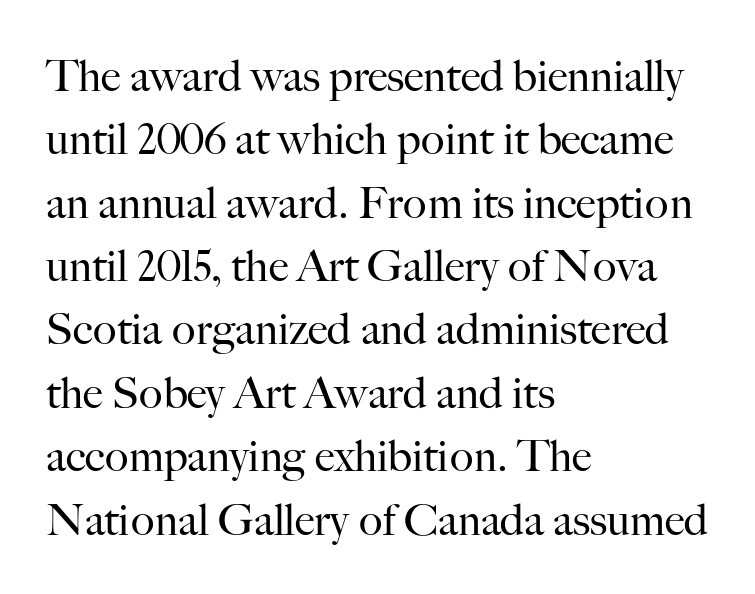
The image shows 44 px regular-weight serif type, upright; set left-aligned, normal line spacing (1.44x), normal letter spacing, not underlined; high stroke contrast and a small x-height.
